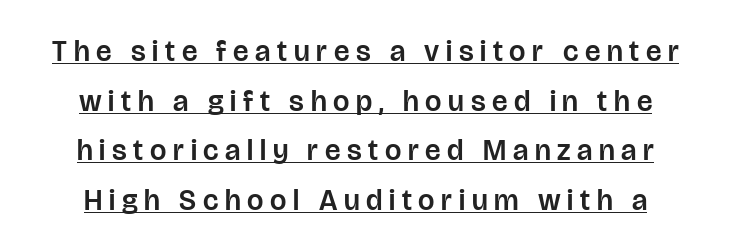
The image shows 29 px sans-serif type, upright; set line spacing 1.71x, unusually wide letter spacing (+0.23 em), underlined; low stroke contrast and a large x-height.
